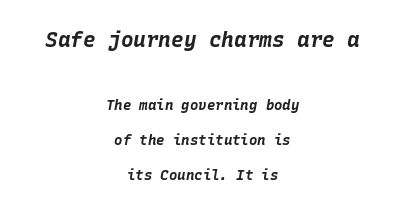
This is oblique type, the kind used for emphasis or titles. Does the weight exceed regular? Yes, all the way to bold. The lines are spread far apart with generous leading. In this sample the first text group is rendered at the bigger scale.
